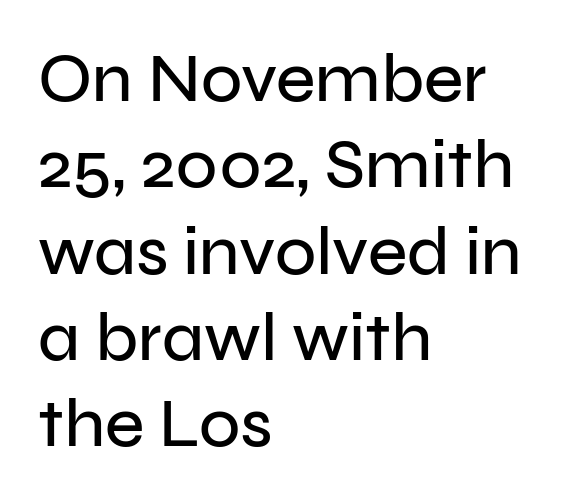
Q: Is the text italic (slanted)? A: No, it is upright.
Q: Is the typeface a serif or a sans-serif typeface? A: Sans-serif.
Q: Is the text underlined? A: No.
Q: How is the paragraph aligned? A: Left-aligned.
Q: Is the spacing between letters normal or unusually wide? A: Normal.
Q: Is the spacing between lines tight, normal or loose? A: Normal.
Q: Width (condensed, normal, or wide)? A: Normal.
Q: Stroke contrast? A: Low.
Q: x-height? A: Medium.
Q: Monospaced? A: No.
